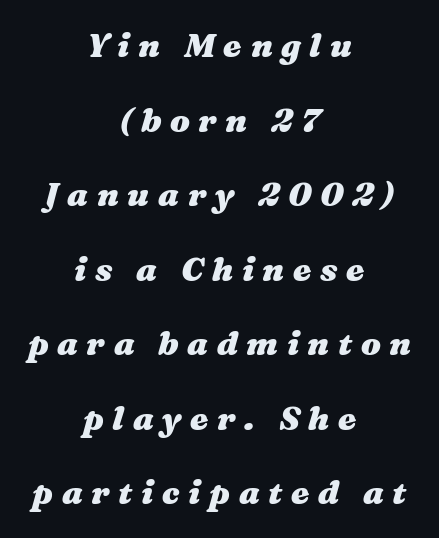
This is oblique type, the kind used for emphasis or titles. Proportional: the letters do not fall into vertical columns. Notice how the passage keeps no hard edge, just a central spine. Nobody drew a line under any word here. Does extra space separate the letters? Yes, quite a lot of it.
